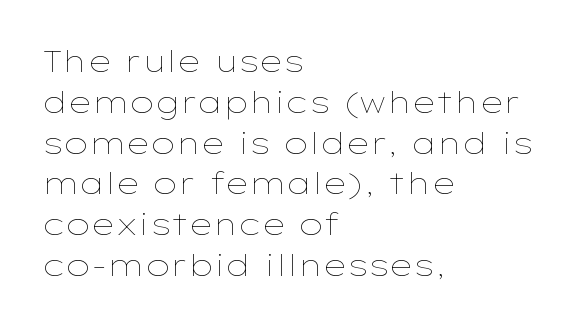
{"italic": "no", "bold": "no", "weight": "thin", "width": "wide", "stroke_contrast": "low", "x_height": "medium", "monospaced": "no", "underline": "no", "align": "left", "line_spacing": "normal", "line_spacing_ratio": 1.36, "letter_spacing": "normal", "letter_spacing_em": 0.0, "glyph_px": 30}
